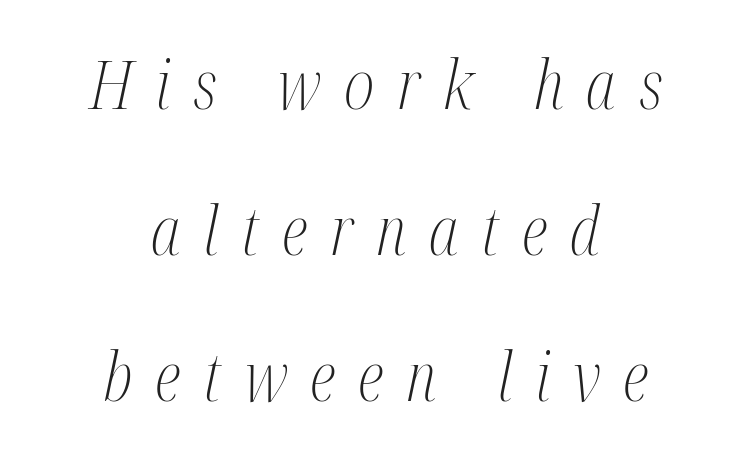
Q: Is the text bold? A: No.
Q: Is the text italic (slanted)? A: Yes, it leans right by about 12 degrees.
Q: Is the typeface a serif or a sans-serif typeface? A: Serif.
Q: Is the text underlined? A: No.
Q: How is the paragraph aligned? A: Centered.
Q: Is the spacing between letters normal or unusually wide? A: Unusually wide.
Q: Is the spacing between lines tight, normal or loose? A: Loose.
Q: Width (condensed, normal, or wide)? A: Condensed.
Q: Stroke contrast? A: Medium.
Q: x-height? A: Medium.
Q: Monospaced? A: No.
